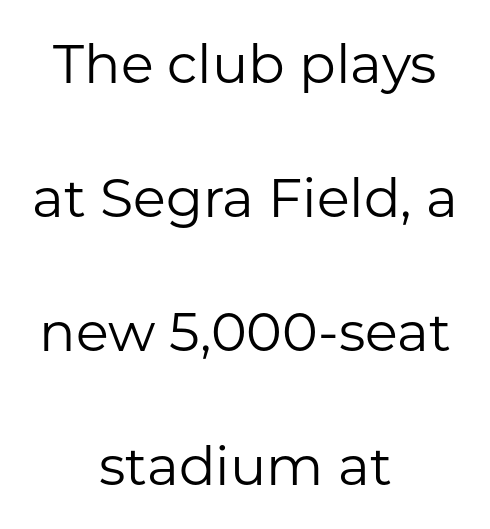
The whitespace from short lines is split evenly between both sides. The gap between lines stays unmarked. Tracking value appears to be zero — textbook default spacing. The typography opts for an upright posture over an oblique one. These lines are rendered in a variable-pitch font. Compared with typical paragraphs, the rows here are farther apart.
